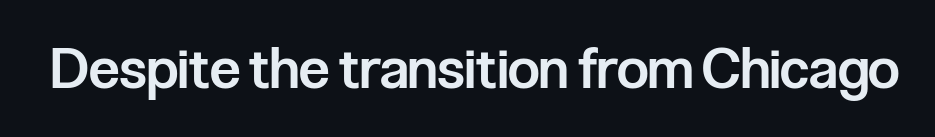
Vertical strokes here are truly vertical. I'd call this a sans setting — the letters go barefoot. The tracking reads as untouched default to a designer's eye. The space beneath each line is pristine and unruled.
